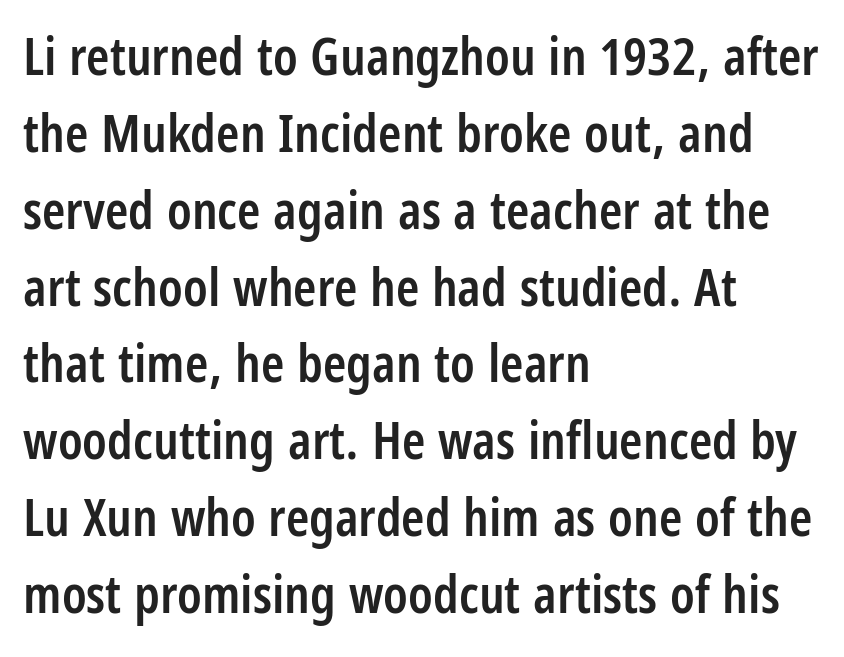
Baseline-to-baseline distance is the conventional proportion of letter height. Underline: absent. Moderately thickened strokes mark this as semibold type. Character widths vary here, with narrow letters taking less room than wide ones. Words appear dense and cohesive because spacing is normal.
